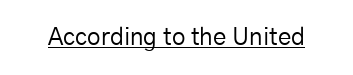
Q: Is the text bold? A: No.
Q: Is the text italic (slanted)? A: No, it is upright.
Q: Is the text underlined? A: Yes.
Q: Is the spacing between letters normal or unusually wide? A: Normal.
